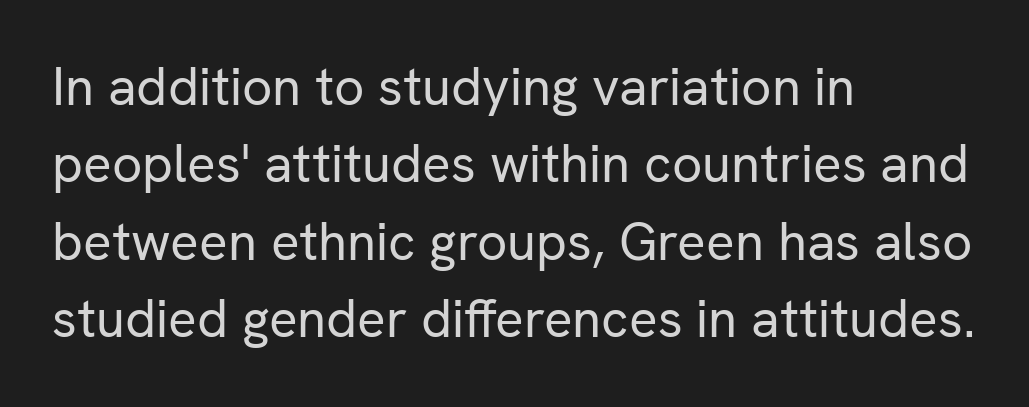
{"serif": "no", "italic": "no", "bold": "no", "weight": "regular", "width": "normal", "stroke_contrast": "low", "x_height": "medium", "monospaced": "no", "underline": "no", "align": "left", "line_spacing": "normal", "line_spacing_ratio": 1.46, "letter_spacing": "normal", "letter_spacing_em": 0.0, "glyph_px": 53}
